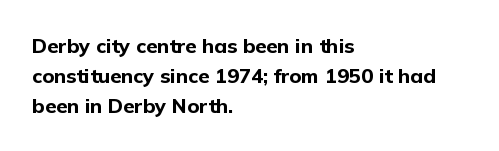
The image shows 20 px bold type, upright; set left-aligned, normal line spacing (1.51x), normal letter spacing, not underlined.
